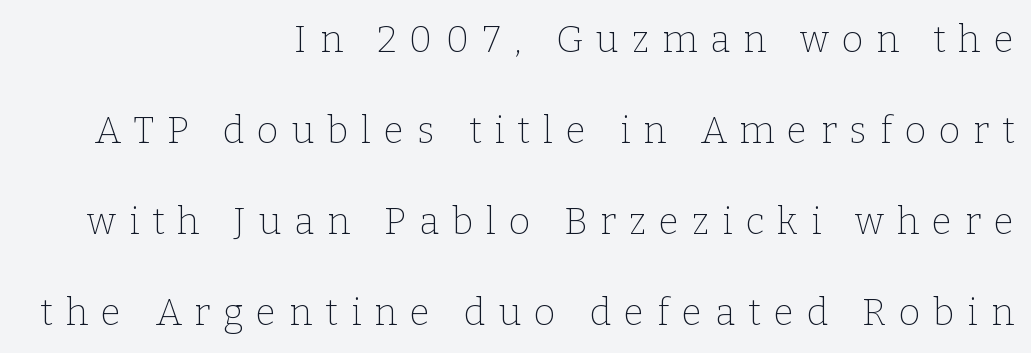
{"serif": "yes", "italic": "no", "bold": "no", "weight": "thin", "width": "normal", "stroke_contrast": "low", "x_height": "medium", "monospaced": "no", "underline": "no", "align": "right", "line_spacing": "loose", "line_spacing_ratio": 2.46, "letter_spacing": "wide", "letter_spacing_em": 0.35, "glyph_px": 37}
